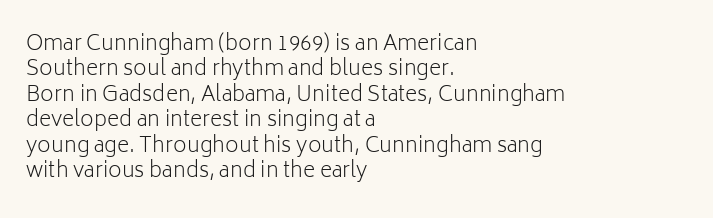
The image shows 21 px text type, upright; set left-aligned, line spacing 1.21x, normal letter spacing, not underlined.
